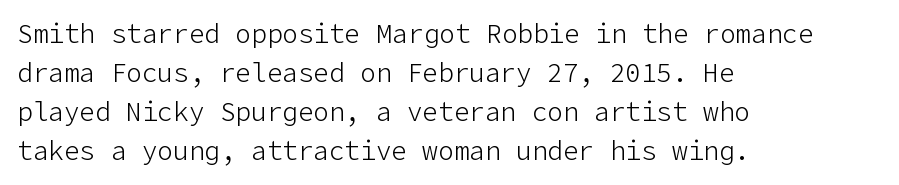
Each new line begins a customary step beneath the previous one. Students, note that the glyphs here touch the page at normal intervals. Letters rest on an invisible, unmarked baseline. Posture: upright roman.
